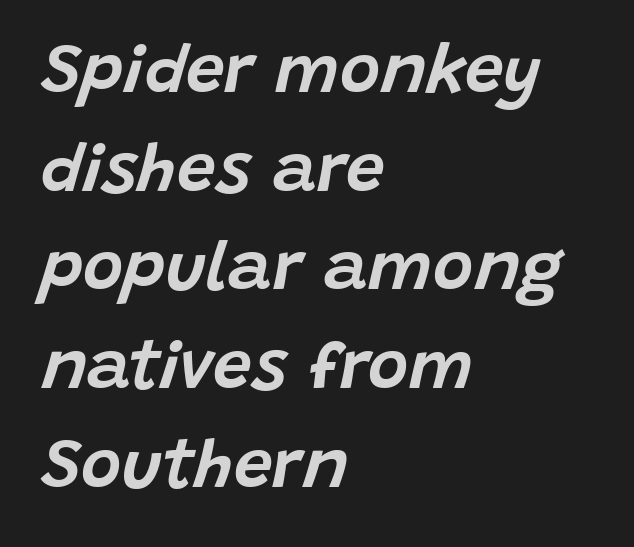
{"italic": "yes", "lean": "right", "slant_degrees": 15, "width": "normal", "stroke_contrast": "low", "x_height": "large", "monospaced": "no", "underline": "no", "align": "left", "line_spacing": "normal", "line_spacing_ratio": 1.43, "letter_spacing": "normal", "letter_spacing_em": 0.0, "glyph_px": 69}
